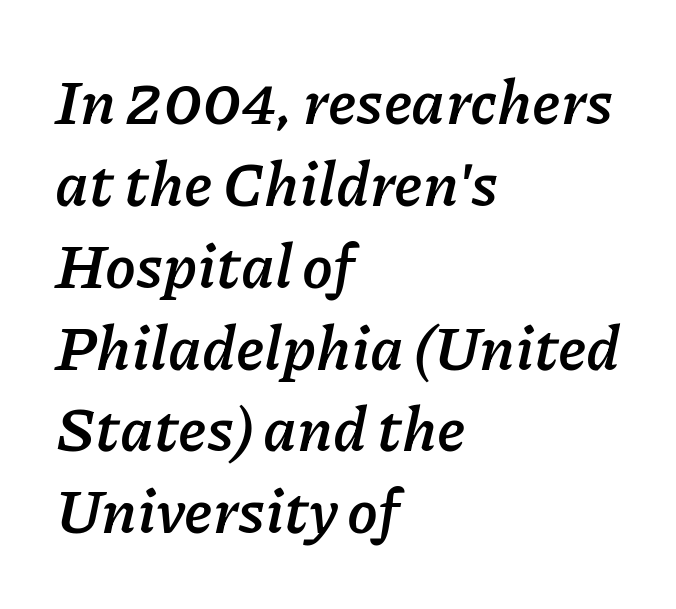
Q: Is the text bold? A: Yes.
Q: Is the text italic (slanted)? A: Yes, it leans right by about 11 degrees.
Q: Is the text underlined? A: No.
Q: How is the paragraph aligned? A: Left-aligned.
Q: Is the spacing between letters normal or unusually wide? A: Normal.
Q: Is the spacing between lines tight, normal or loose? A: Normal.
Q: Width (condensed, normal, or wide)? A: Normal.
Q: Stroke contrast? A: Low.
Q: x-height? A: Medium.
Q: Monospaced? A: No.
